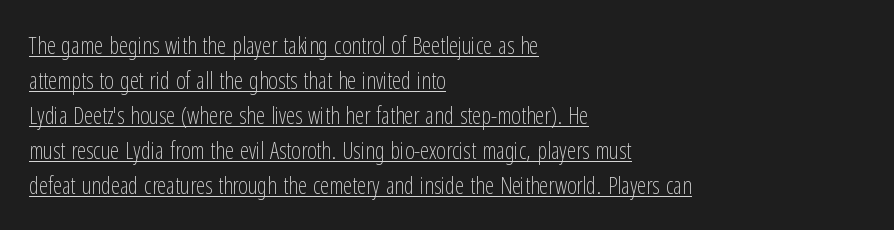
{"italic": "no", "bold": "no", "underline": "yes", "align": "left", "line_spacing": "normal", "line_spacing_ratio": 1.52, "letter_spacing": "normal", "letter_spacing_em": 0.0, "glyph_px": 23}
